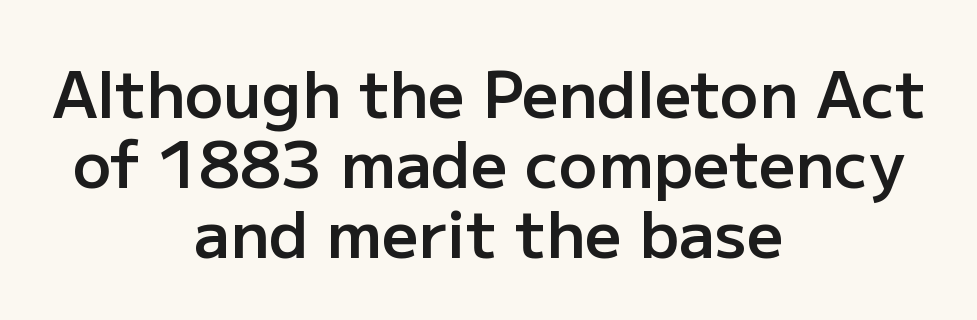
The image shows 64 px semibold sans-serif type, upright; set centered, tight line spacing (1.09x), normal letter spacing, not underlined; low stroke contrast and a medium x-height.
